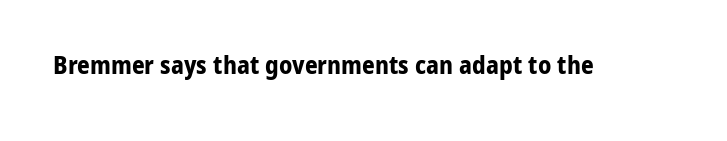
Underlining? Definitely not there. Strong, thick strokes mark this as bold type. This sample uses an upright cut, with every glyph sitting square on the baseline. A typesetter would call this zero additional tracking.
